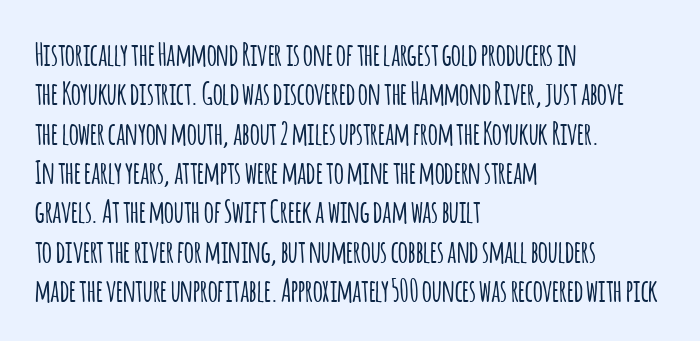
Leading: standard. Tracking here is standard; glyphs follow each other at the usual distance. A typesetter would label this face a sans. Words float on clear page, feet unadorned. Think of a printed novel: that variable character pitch is what you see here.
